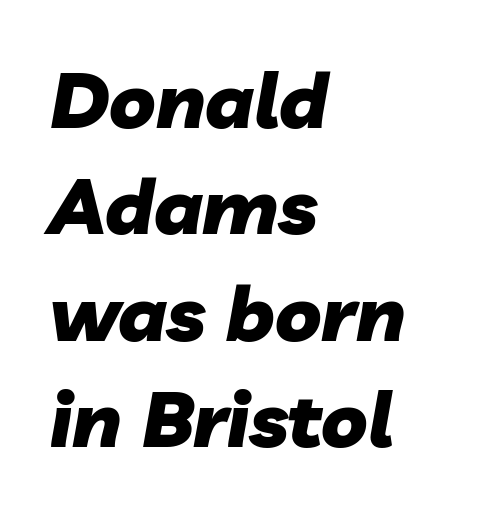
Q: Is the text bold? A: Yes.
Q: Is the text italic (slanted)? A: Yes, it leans right by about 10 degrees.
Q: Is the text underlined? A: No.
Q: How is the paragraph aligned? A: Left-aligned.
Q: Is the spacing between letters normal or unusually wide? A: Normal.
Q: Is the spacing between lines tight, normal or loose? A: Normal.
Q: Width (condensed, normal, or wide)? A: Normal.
Q: Stroke contrast? A: Low.
Q: x-height? A: Medium.
Q: Monospaced? A: No.
